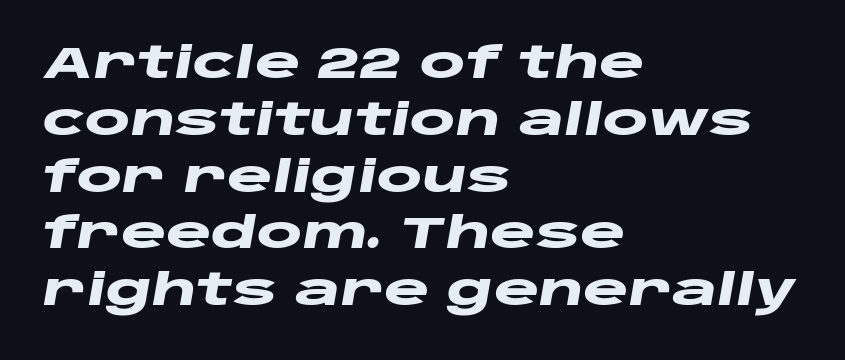
Q: Is the text bold? A: Yes.
Q: Is the text italic (slanted)? A: Yes, it leans right by about 10 degrees.
Q: Is the text underlined? A: No.
Q: How is the paragraph aligned? A: Left-aligned.
Q: Is the spacing between letters normal or unusually wide? A: Normal.
Q: Is the spacing between lines tight, normal or loose? A: Normal.
Q: Width (condensed, normal, or wide)? A: Wide.
Q: Stroke contrast? A: Low.
Q: x-height? A: Large.
Q: Monospaced? A: No.
